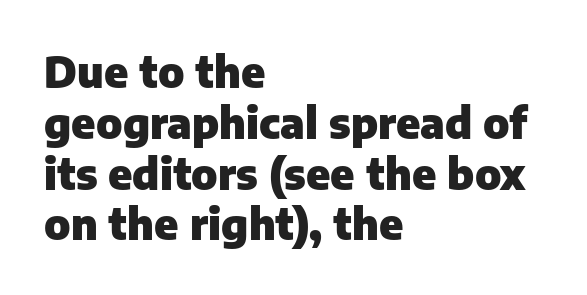
Q: Is the text bold? A: Yes.
Q: Is the text italic (slanted)? A: No, it is upright.
Q: Is the typeface a serif or a sans-serif typeface? A: Sans-serif.
Q: Is the text underlined? A: No.
Q: How is the paragraph aligned? A: Left-aligned.
Q: Is the spacing between letters normal or unusually wide? A: Normal.
Q: Width (condensed, normal, or wide)? A: Normal.
Q: Stroke contrast? A: Low.
Q: x-height? A: Medium.
Q: Monospaced? A: No.
